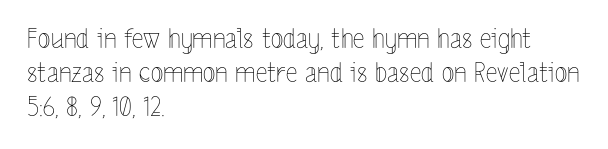
The image shows 26 px text type, upright; set left-aligned, normal line spacing (1.3x), normal letter spacing, not underlined.
